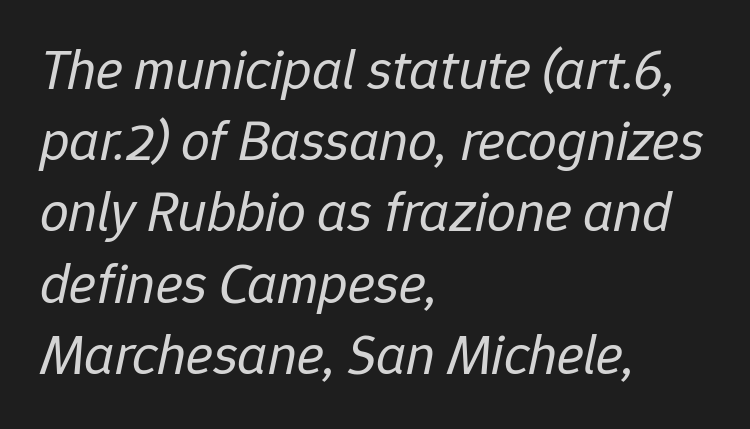
Q: Is the text bold? A: No.
Q: Is the text italic (slanted)? A: Yes, it leans right by about 12 degrees.
Q: Is the text underlined? A: No.
Q: How is the paragraph aligned? A: Left-aligned.
Q: Is the spacing between letters normal or unusually wide? A: Normal.
Q: Is the spacing between lines tight, normal or loose? A: Normal.
Q: Width (condensed, normal, or wide)? A: Normal.
Q: Stroke contrast? A: Low.
Q: x-height? A: Medium.
Q: Monospaced? A: No.
